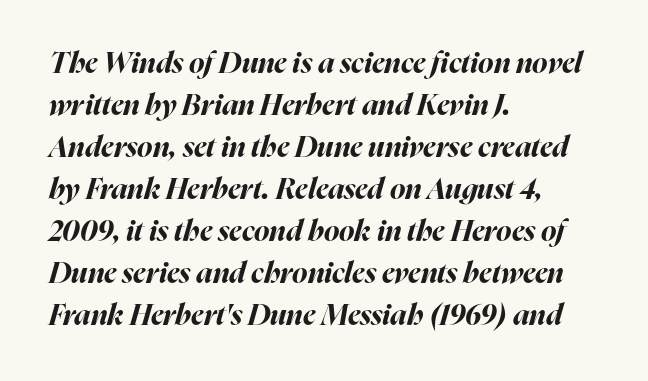
Q: Is the text bold? A: Yes.
Q: Is the text italic (slanted)? A: Yes, it leans right by about 16 degrees.
Q: Is the text underlined? A: No.
Q: How is the paragraph aligned? A: Left-aligned.
Q: Is the spacing between letters normal or unusually wide? A: Normal.
Q: Is the spacing between lines tight, normal or loose? A: Normal.
Q: Width (condensed, normal, or wide)? A: Normal.
Q: Stroke contrast? A: High.
Q: x-height? A: Medium.
Q: Monospaced? A: No.
